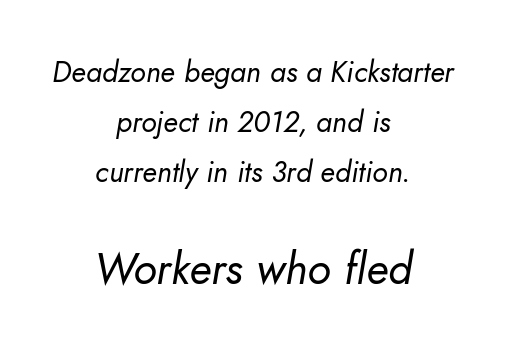
Q: Is the text bold? A: No.
Q: Is the text italic (slanted)? A: Yes, it leans right by about 10 degrees.
Q: Is the text underlined? A: No.
Q: How is the paragraph aligned? A: Centered.
Q: Is the spacing between letters normal or unusually wide? A: Normal.
Q: Which block of text is set in a larger size, the first (top) or the second (bottom)? A: The second (bottom) one.
Q: Width (condensed, normal, or wide)? A: Normal.
Q: Stroke contrast? A: Low.
Q: x-height? A: Small.
Q: Monospaced? A: No.
